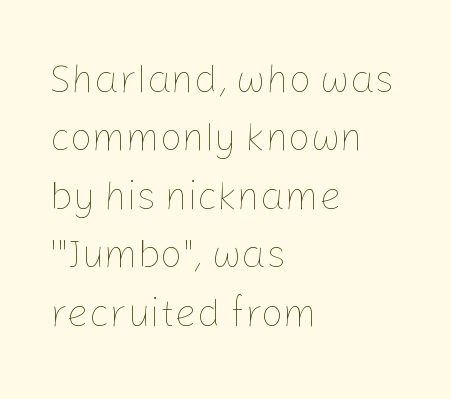
Q: Is the text bold? A: No.
Q: Is the text italic (slanted)? A: No, it is upright.
Q: Is the text underlined? A: No.
Q: How is the paragraph aligned? A: Left-aligned.
Q: Is the spacing between letters normal or unusually wide? A: Normal.
Q: Is the spacing between lines tight, normal or loose? A: Normal.
Q: Width (condensed, normal, or wide)? A: Normal.
Q: Stroke contrast? A: Low.
Q: x-height? A: Medium.
Q: Monospaced? A: No.
